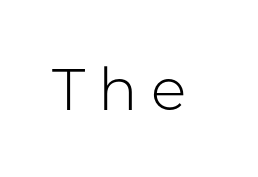
The image shows 59 px light sans-serif type, upright; set unusually wide letter spacing (+0.22 em), not underlined; low stroke contrast and a medium x-height.
